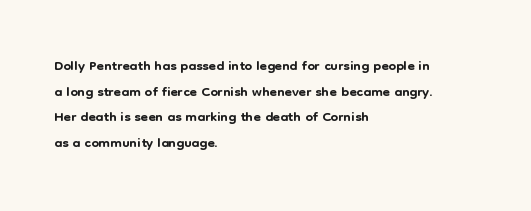
Line beginnings align vertically; line endings do not. Posture: vertical. A typesetter would call this zero additional tracking. The baseline area is clear.
